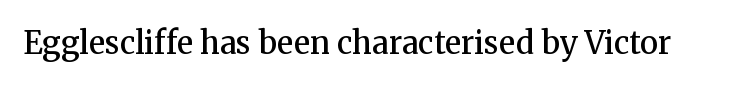
The image shows 31 px semibold serif type, upright; set normal letter spacing, not underlined; medium stroke contrast and a medium x-height.
